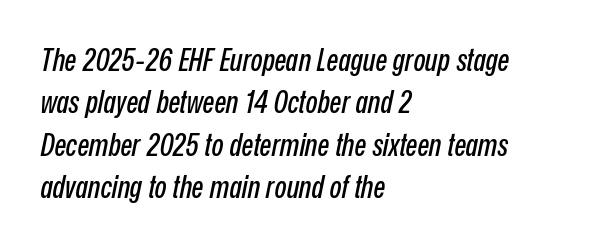
The image shows 31 px condensed type, italic (leaning right); set left-aligned, normal line spacing (1.37x), normal letter spacing, not underlined; low stroke contrast and a medium x-height.
